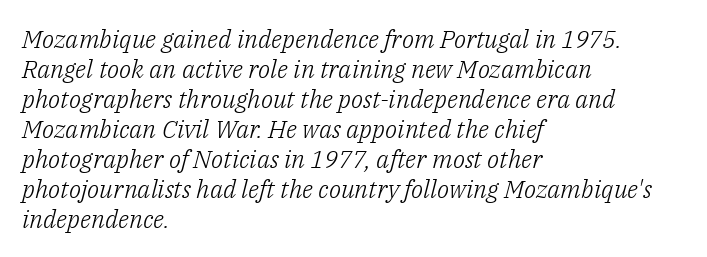
{"italic": "yes", "lean": "right", "slant_degrees": 14, "bold": "no", "underline": "no", "align": "left", "line_spacing_ratio": 1.2, "letter_spacing": "normal", "letter_spacing_em": 0.0, "glyph_px": 25}
